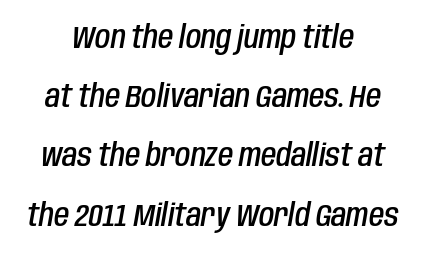
The image shows 31 px semibold, condensed type, italic (leaning right); set centered, loose line spacing (1.91x), normal letter spacing, not underlined; low stroke contrast and a large x-height.
